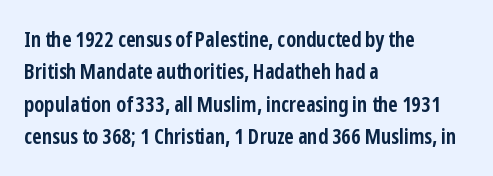
Unlike italic type, these characters show no tilt at all. Line starts are locked; line ends wander. Characters follow at the spacing the type designer built in. On the weight axis this lands at bold, roughly 700. The passage shown is not underscored anywhere.
